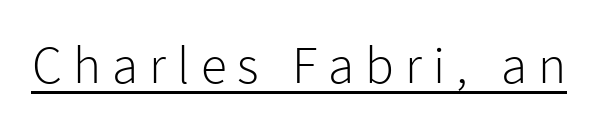
Q: Is the text bold? A: No.
Q: Is the text italic (slanted)? A: No, it is upright.
Q: Is the typeface a serif or a sans-serif typeface? A: Sans-serif.
Q: Is the text underlined? A: Yes.
Q: Is the spacing between letters normal or unusually wide? A: Unusually wide.
Q: Width (condensed, normal, or wide)? A: Normal.
Q: Stroke contrast? A: Low.
Q: x-height? A: Medium.
Q: Monospaced? A: No.
